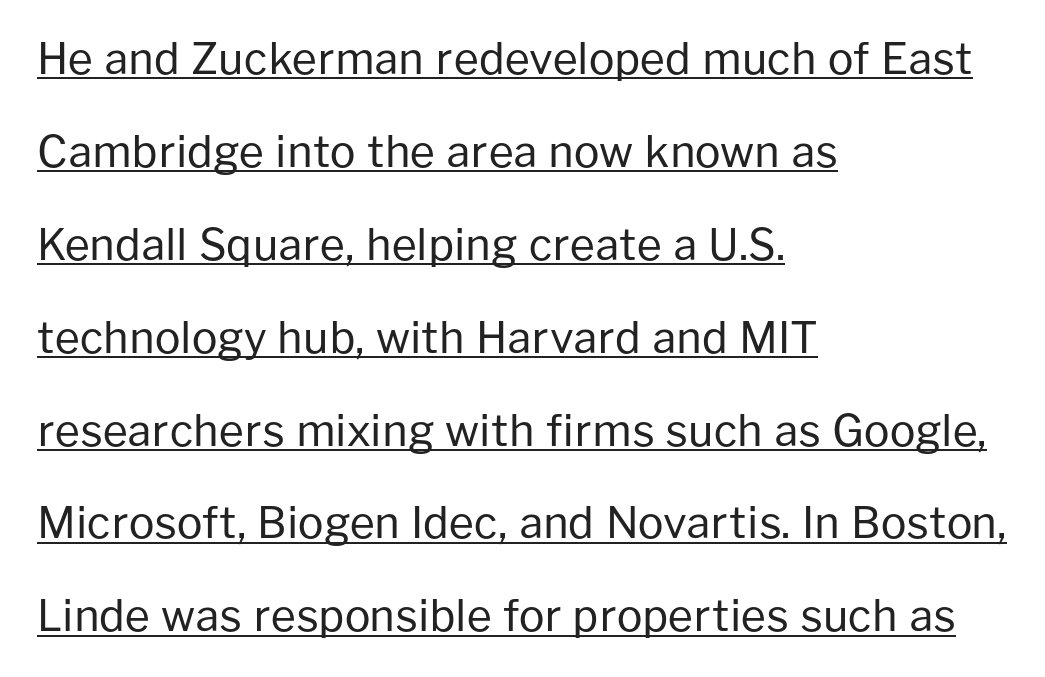
The image shows 43 px regular-weight sans-serif type, upright; set left-aligned, loose line spacing (2.16x), normal letter spacing, underlined; low stroke contrast and a medium x-height.
